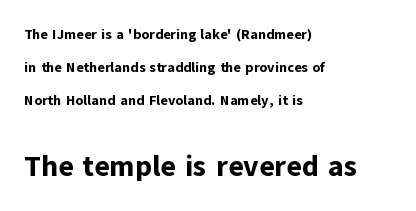
{"serif": "no", "italic": "no", "bold": "yes", "weight": "bold", "width": "normal", "stroke_contrast": "low", "x_height": "medium", "monospaced": "no", "underline": "no", "align": "left", "line_spacing": "loose", "line_spacing_ratio": 2.35, "letter_spacing": "normal", "letter_spacing_em": 0.0, "larger_block": "second", "size_ratio": 2.07, "glyph_px": 29}
